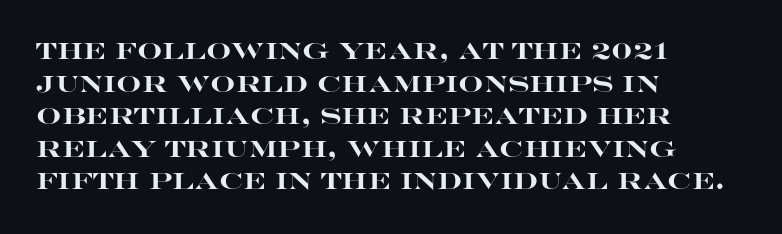
The image shows 22 px bold type, upright; set left-aligned, normal line spacing (1.48x), normal letter spacing, not underlined.
